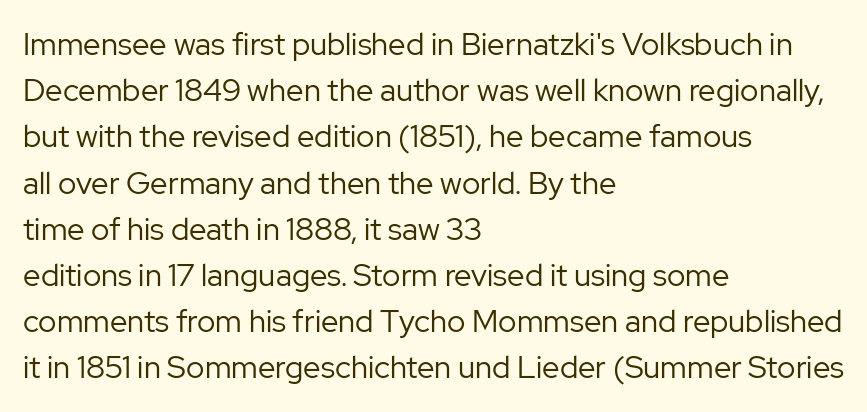
If you drew a line through each stem, it would be perfectly vertical. Check under the words: just untouched page. You could not count columns in this text — the font is proportionally spaced. Baseline-to-baseline distance is the conventional proportion of letter height. The line texture is even and compact thanks to regular tracking.
